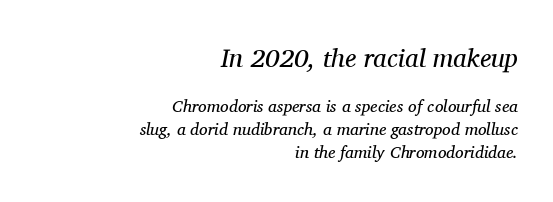
The vertical gap from one line to the next is medium. The weight would be labelled regular, book, light, or lighter still. The gap between lines stays unmarked. Visually the block forms a straight wall on the right and a jagged coastline on the left.
